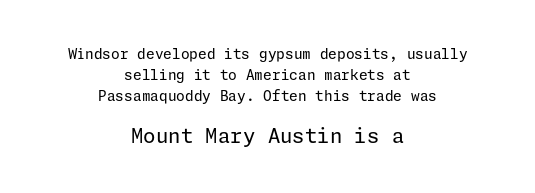
{"italic": "no", "bold": "no", "underline": "no", "align": "center", "line_spacing": "normal", "line_spacing_ratio": 1.51, "letter_spacing": "normal", "letter_spacing_em": 0.0, "larger_block": "second", "size_ratio": 1.43, "glyph_px": 20}
